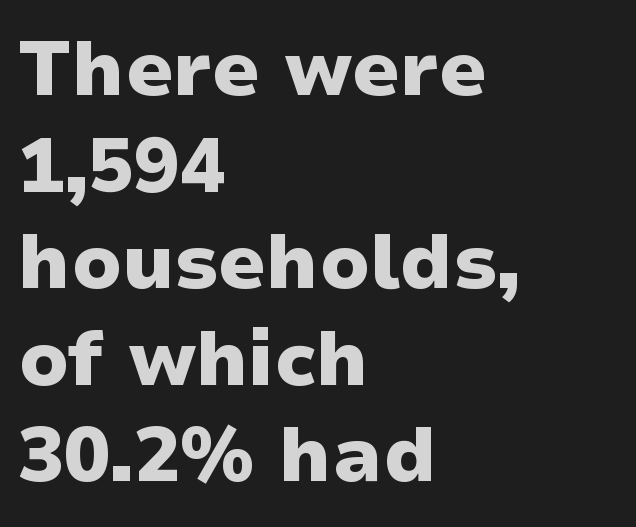
Unlike italic type, these characters show no tilt at all. Heavy-handed strokes throughout: this text is bold. You can tell from the bare stems that sans-serif type was used. Honestly, the row spacing looks completely unremarkable. Quick note: underline off. Line starts are locked; line ends wander.
